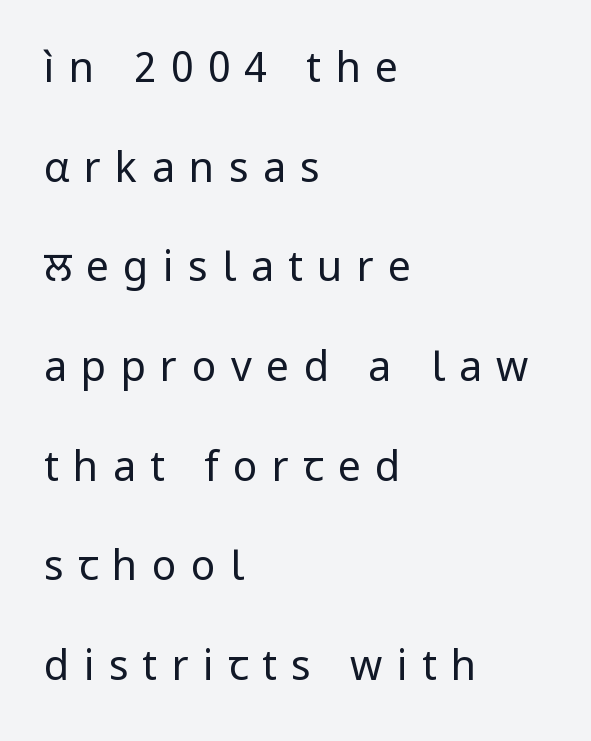
The image shows 41 px regular-weight sans-serif type, upright; set left-aligned, loose line spacing (2.43x), unusually wide letter spacing (+0.35 em), not underlined; low stroke contrast and a medium x-height.
